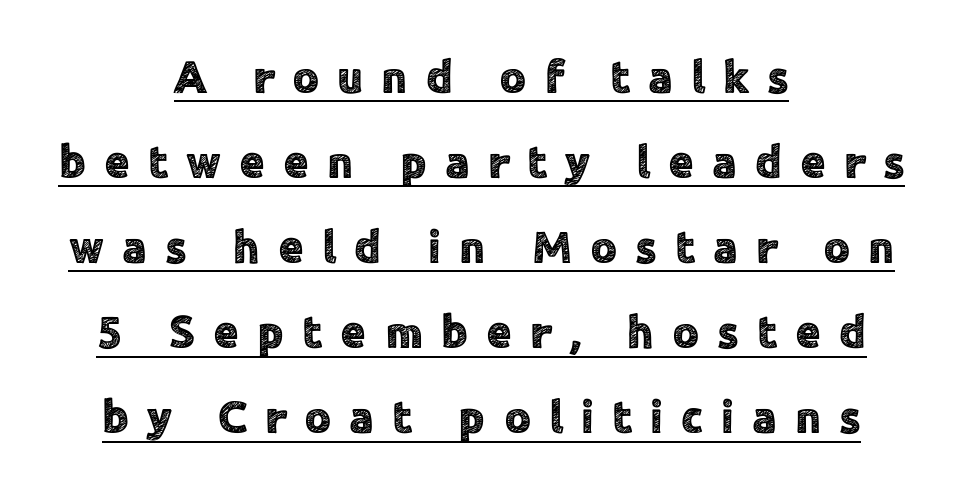
Rendered with straight, roman letterforms. This rendering features underlined lettering. Do the characters align in a grid? No, the font is proportional. Serifs: no, the terminals of the letterforms are clean.
